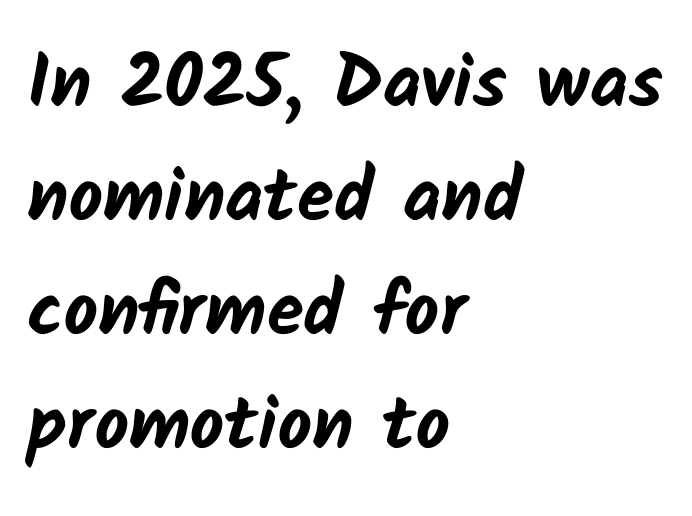
The image shows 75 px bold sans-serif type; set left-aligned, normal line spacing (1.52x), normal letter spacing, not underlined; low stroke contrast and a medium x-height.
